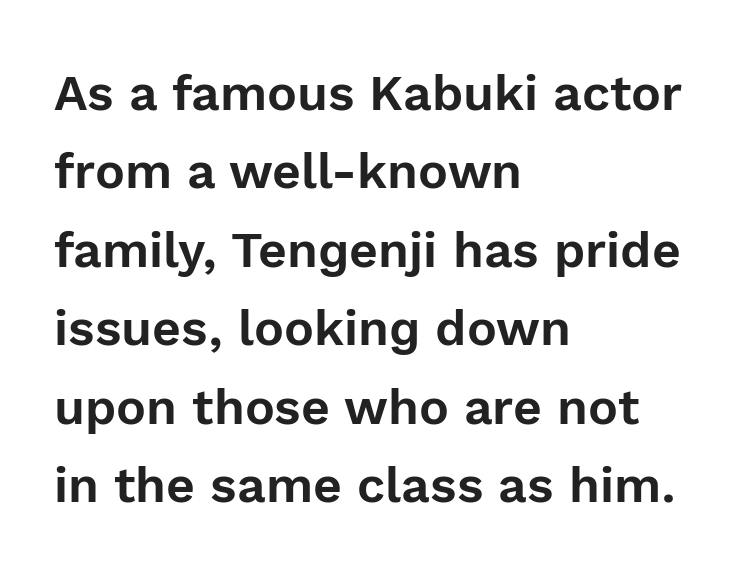
Q: Is the text italic (slanted)? A: No, it is upright.
Q: Is the typeface a serif or a sans-serif typeface? A: Sans-serif.
Q: Is the text underlined? A: No.
Q: How is the paragraph aligned? A: Left-aligned.
Q: Is the spacing between letters normal or unusually wide? A: Normal.
Q: Is the spacing between lines tight, normal or loose? A: Normal.
Q: Width (condensed, normal, or wide)? A: Normal.
Q: x-height? A: Medium.
Q: Monospaced? A: No.
